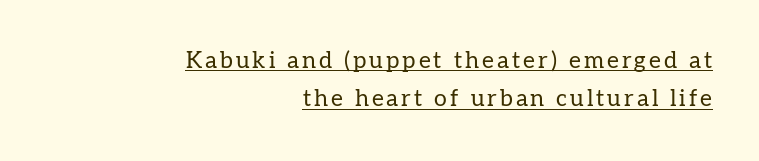
The image shows 23 px text type, upright; set right-aligned, normal line spacing (1.67x), underlined.
